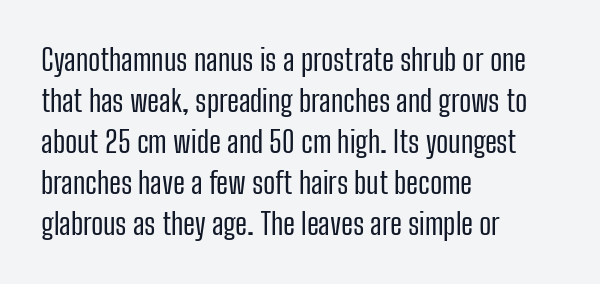
{"serif": "no", "italic": "no", "bold": "no", "weight": "regular", "width": "condensed", "stroke_contrast": "low", "x_height": "medium", "monospaced": "no", "underline": "no", "align": "left", "line_spacing": "normal", "line_spacing_ratio": 1.37, "letter_spacing": "normal", "letter_spacing_em": 0.0, "glyph_px": 30}
